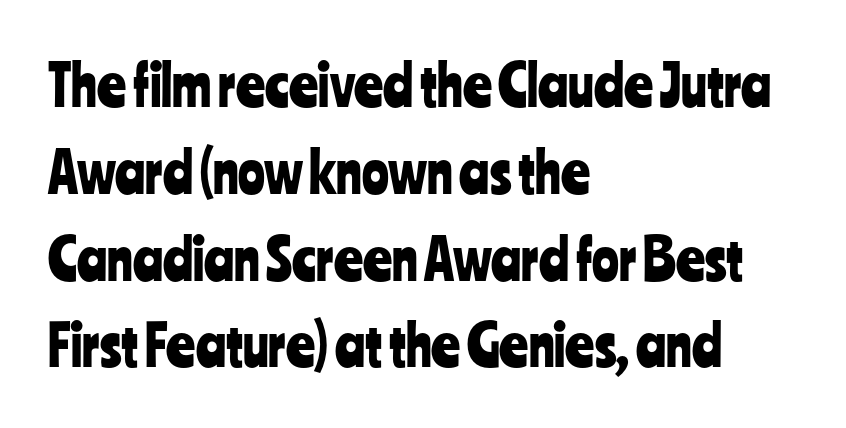
{"serif": "no", "italic": "no", "width": "condensed", "stroke_contrast": "low", "x_height": "medium", "monospaced": "no", "underline": "no", "align": "left", "line_spacing": "normal", "line_spacing_ratio": 1.55, "letter_spacing": "normal", "letter_spacing_em": 0.0, "glyph_px": 56}
